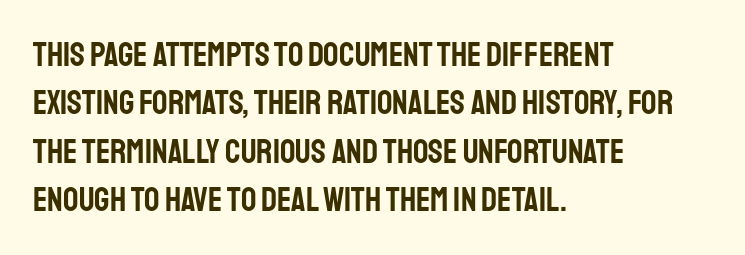
Glyph-to-glyph distance matches everyday printed text. This sample is left-justified, so line endings fall wherever the words run out. The block of text has a typical density, with ordinary space between rows. You can tell from the bare stems that sans-serif type was used. Glance below the letters and you will spot only blank space. This sample has the flowing, uneven cadence of proportional lettering.
